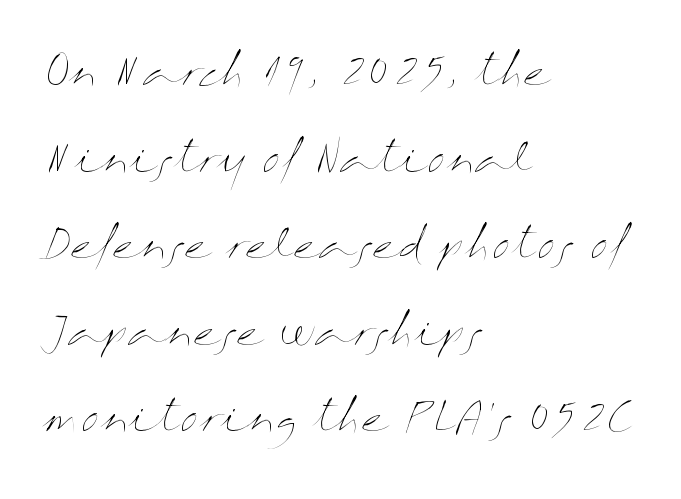
Q: Is the text bold? A: No.
Q: Is the text italic (slanted)? A: Yes.
Q: Is the text underlined? A: No.
Q: How is the paragraph aligned? A: Left-aligned.
Q: Is the spacing between letters normal or unusually wide? A: Normal.
Q: Is the spacing between lines tight, normal or loose? A: Loose.
Q: Width (condensed, normal, or wide)? A: Wide.
Q: Stroke contrast? A: Medium.
Q: x-height? A: Medium.
Q: Monospaced? A: No.
